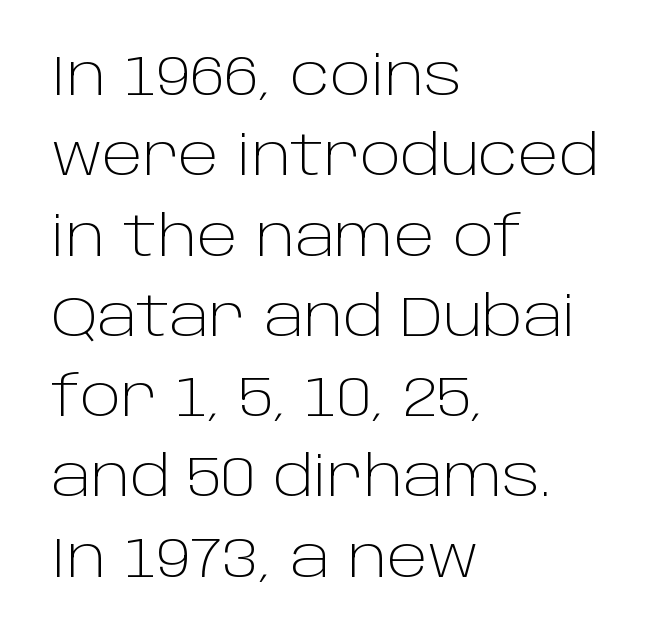
{"serif": "no", "italic": "no", "bold": "no", "weight": "light", "width": "normal", "stroke_contrast": "low", "x_height": "large", "monospaced": "no", "underline": "no", "align": "left", "line_spacing": "normal", "line_spacing_ratio": 1.46, "letter_spacing": "normal", "letter_spacing_em": 0.0, "glyph_px": 55}
